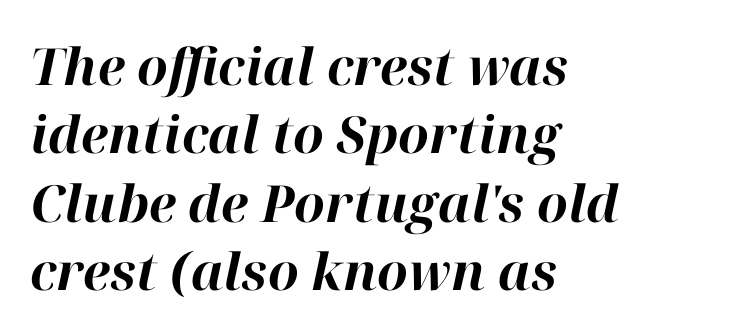
Q: Is the text bold? A: Yes.
Q: Is the text italic (slanted)? A: Yes, it leans right by about 12 degrees.
Q: Is the text underlined? A: No.
Q: How is the paragraph aligned? A: Left-aligned.
Q: Is the spacing between letters normal or unusually wide? A: Normal.
Q: Is the spacing between lines tight, normal or loose? A: Normal.
Q: Width (condensed, normal, or wide)? A: Normal.
Q: Stroke contrast? A: High.
Q: x-height? A: Medium.
Q: Monospaced? A: No.
